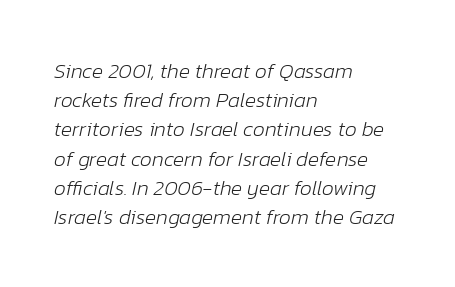
The glyphs are unaccompanied by any horizontal stroke below them. This sample uses plain, unmodified letter spacing. Italic? Definitely — the glyphs are oblique. Bold? No — there's no thickening of the strokes. If you drew a ruler down the left edge, every line would touch it.
